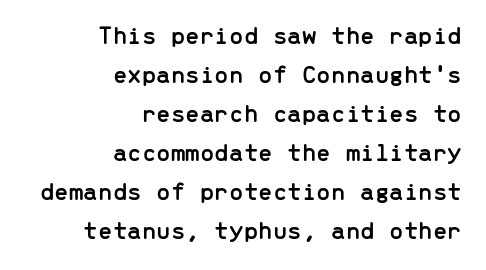
The compositor pushed each line to the right boundary. The lettering stays uniformly vertical, giving the passage a roman look. Observe the ordinary spacing: letters are neighbours, not strangers. Evenly set lines give the paragraph a standard silhouette. Descenders hang freely into open space.
